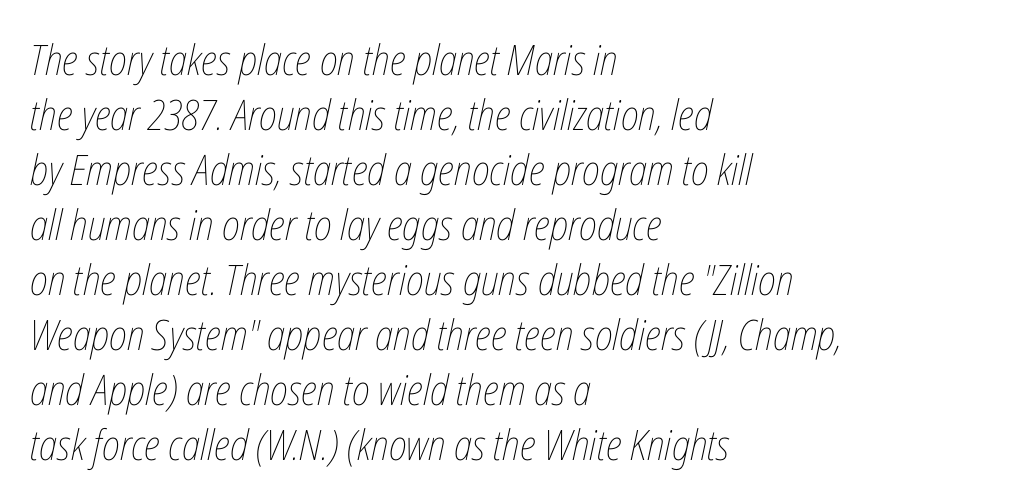
The image shows 42 px thin, condensed type, italic (leaning right); set left-aligned, normal line spacing (1.31x), normal letter spacing, not underlined; low stroke contrast and a medium x-height.
